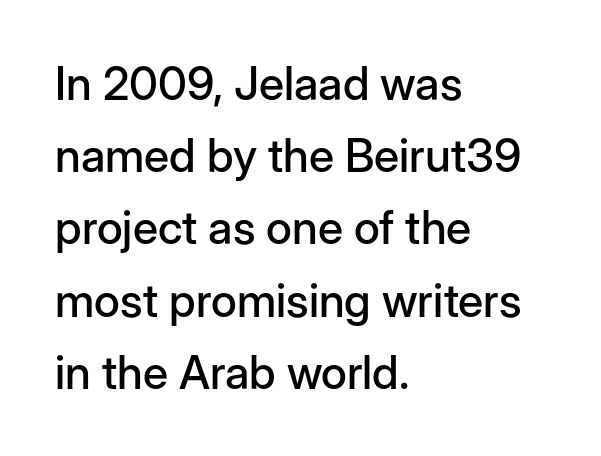
{"serif": "no", "italic": "no", "width": "normal", "stroke_contrast": "low", "x_height": "medium", "monospaced": "no", "underline": "no", "align": "left", "line_spacing": "normal", "line_spacing_ratio": 1.57, "letter_spacing": "normal", "letter_spacing_em": 0.0, "glyph_px": 46}
